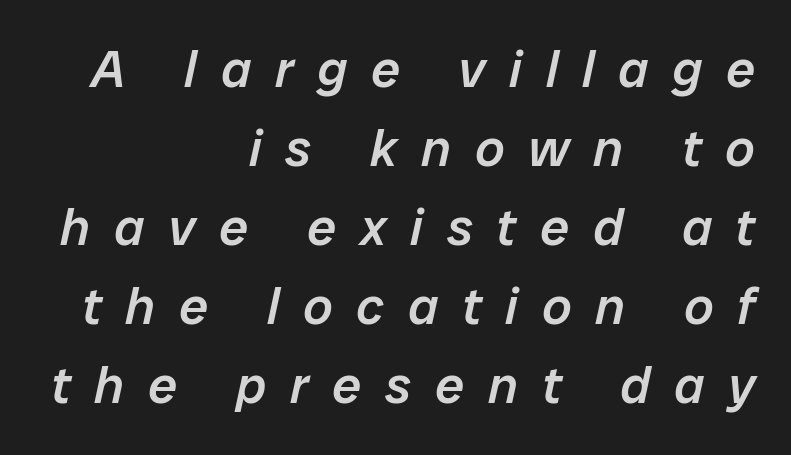
Is there much room between lines? A standard amount, neither cramped nor airy. Designer's note — italics engaged. Look at the tracking — it's clearly loosened, letters drifting apart. These lines stack with their right ends in a neat column. A bit beefed up — I'd call it semibold rather than bold. This rendering features lettering with no underline.
